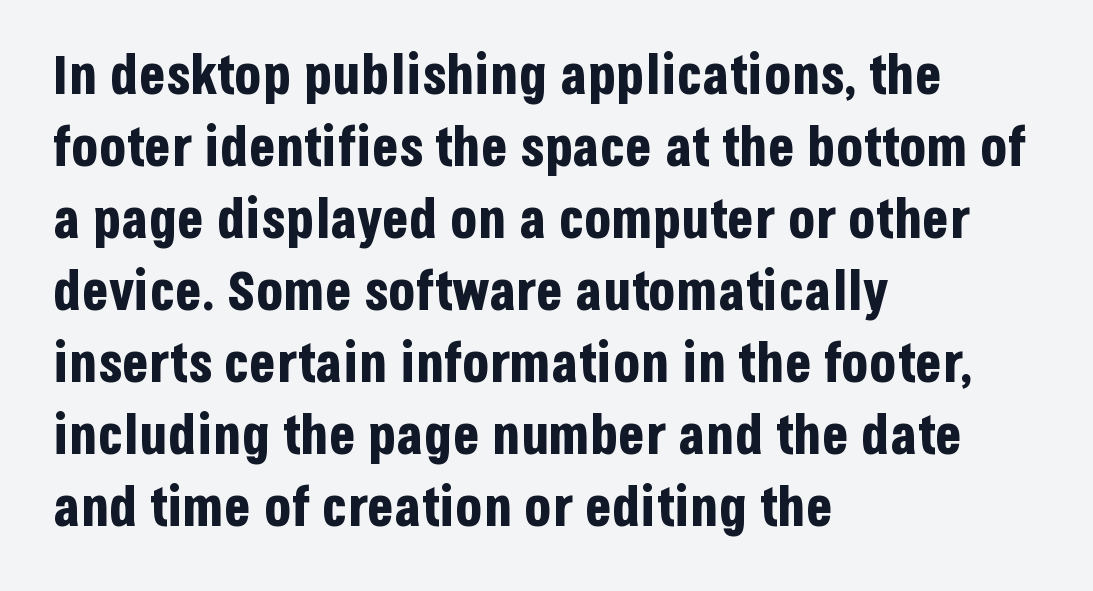
The image shows 55 px bold, condensed sans-serif type, upright; set left-aligned, normal line spacing (1.31x), normal letter spacing, not underlined; low stroke contrast and a large x-height.
